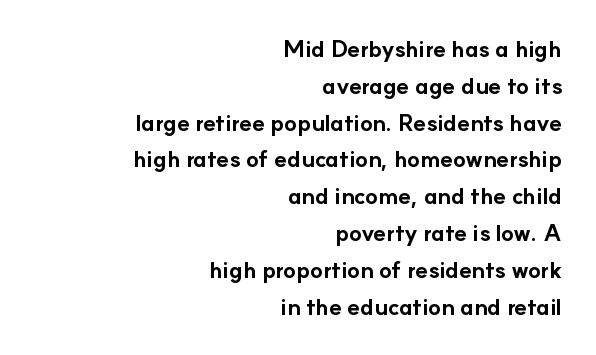
Q: Is the text bold? A: Yes.
Q: Is the text italic (slanted)? A: No, it is upright.
Q: Is the text underlined? A: No.
Q: How is the paragraph aligned? A: Right-aligned.
Q: Is the spacing between letters normal or unusually wide? A: Normal.
Q: Is the spacing between lines tight, normal or loose? A: Normal.
